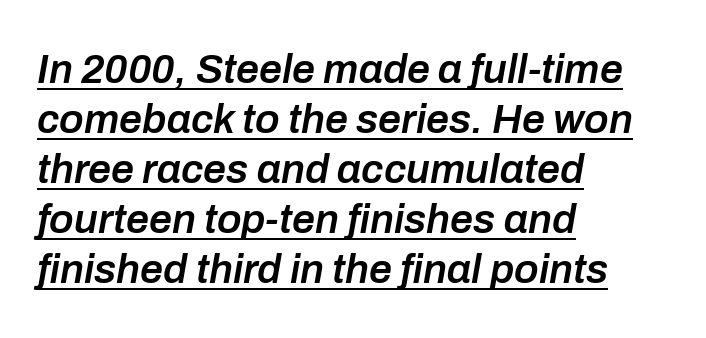
The image shows 41 px semibold type, italic (leaning right); set left-aligned, line spacing 1.22x, normal letter spacing, underlined; low stroke contrast and a medium x-height.
